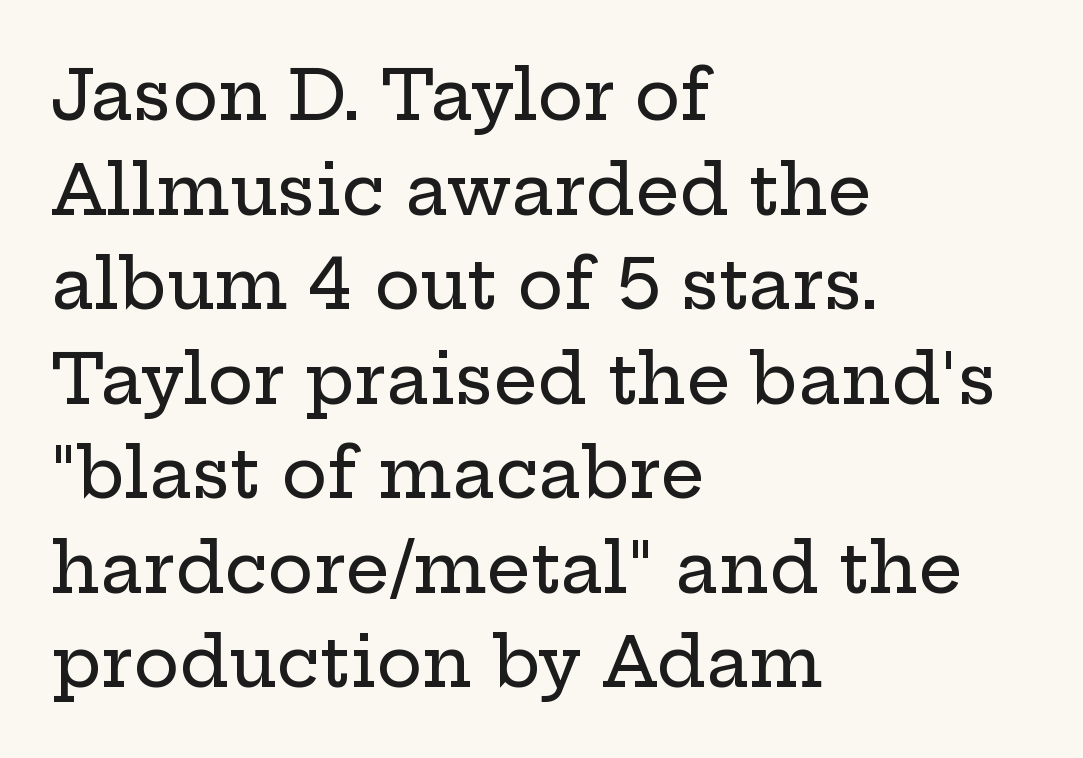
The image shows 69 px wide serif type, upright; set left-aligned, normal line spacing (1.37x), normal letter spacing, not underlined; low stroke contrast and a medium x-height.
